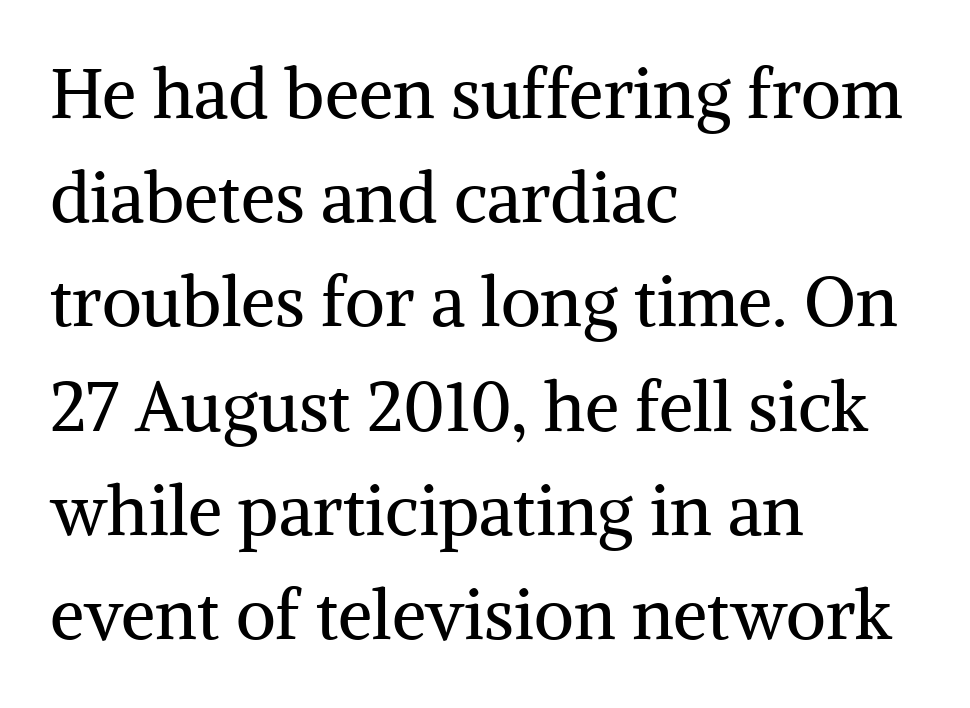
{"serif": "yes", "italic": "no", "bold": "no", "weight": "regular", "width": "normal", "stroke_contrast": "medium", "x_height": "medium", "monospaced": "no", "underline": "no", "align": "left", "line_spacing": "normal", "line_spacing_ratio": 1.51, "letter_spacing": "normal", "letter_spacing_em": 0.0, "glyph_px": 69}
